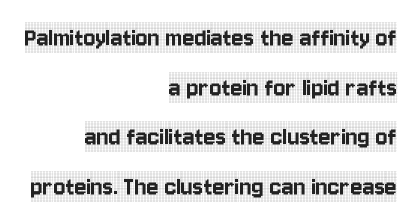
{"serif": "yes", "italic": "no", "width": "condensed", "x_height": "large", "monospaced": "no", "underline": "no", "align": "right", "line_spacing_ratio": 1.77, "letter_spacing": "normal", "letter_spacing_em": 0.0, "glyph_px": 28}
